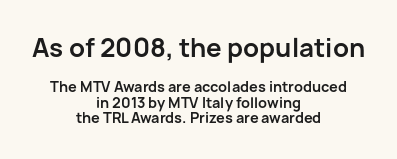
The gap between lines stays unmarked. Chunky letters — that's bold for sure. The emphasis by scale lands on block number one, above. Does the copy run flush right? No — it is centered line by line. Caption: standard tracking, unaltered.
